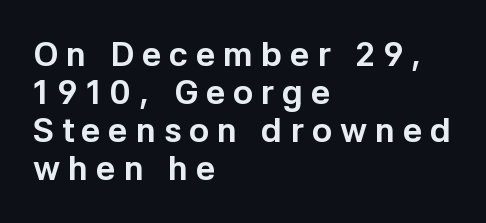
{"serif": "no", "italic": "no", "bold": "yes", "weight": "bold", "width": "normal", "stroke_contrast": "low", "x_height": "medium", "monospaced": "no", "underline": "no", "align": "left", "line_spacing": "tight", "line_spacing_ratio": 1.12, "letter_spacing": "wide", "letter_spacing_em": 0.23, "glyph_px": 34}
